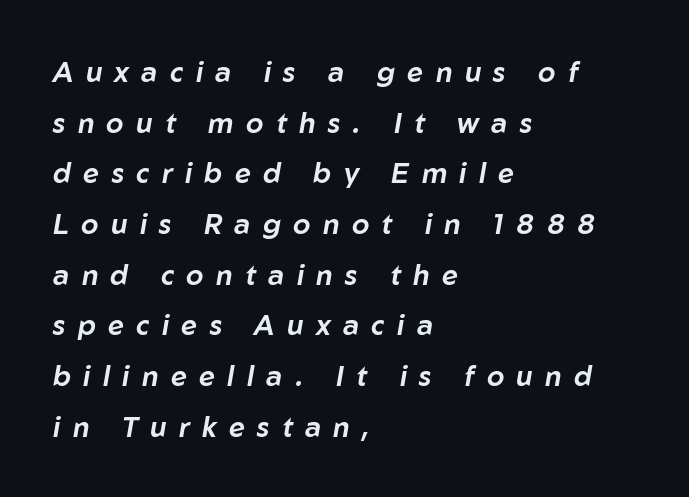
{"italic": "yes", "lean": "right", "slant_degrees": 10, "width": "normal", "stroke_contrast": "low", "x_height": "medium", "monospaced": "no", "underline": "no", "align": "left", "line_spacing_ratio": 1.81, "letter_spacing": "wide", "letter_spacing_em": 0.44, "glyph_px": 28}
